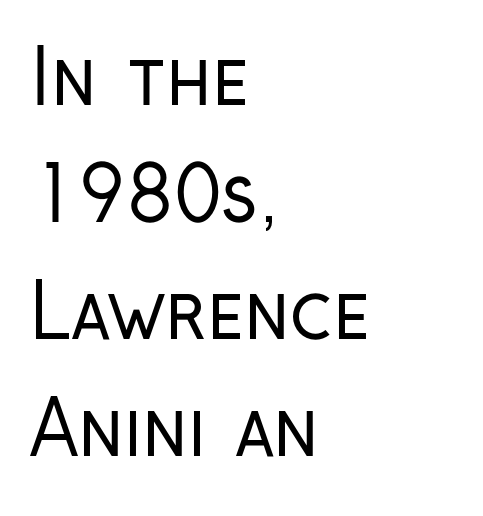
Character widths vary here, with narrow letters taking less room than wide ones. These lines stack with their left ends in a neat column. Posture: upright roman. Letterform terminals end flat and unadorned throughout the passage. Summary of weight: not heavy and not bold. Nothing unusual about the tracking: characters are spaced as the font intends.
